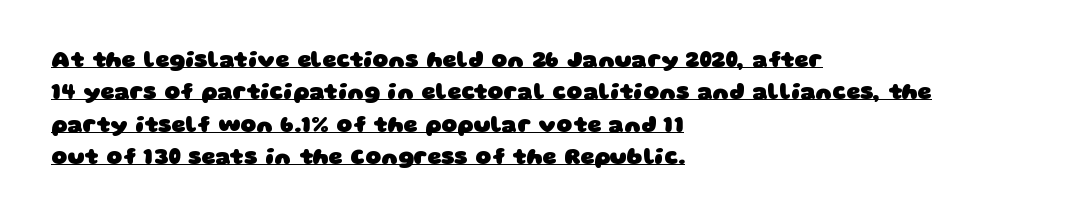
The image shows 22 px bold type; set left-aligned, normal line spacing (1.47x), normal letter spacing, underlined.
